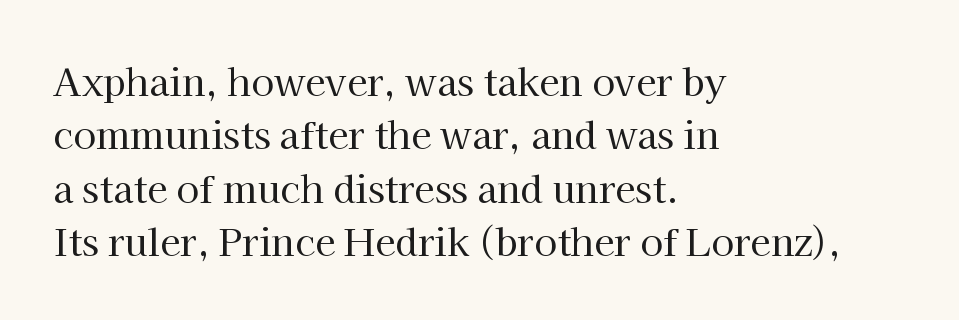
If you drew a ruler down the left edge, every line would touch it. Stems and bowls with no extra thickness — not bold. The vertical gap from one line to the next is medium. The face used here is proportionally spaced, like ordinary book or web type. The characters display serif detailing at their extremities. Lines of text with bare space underneath.
